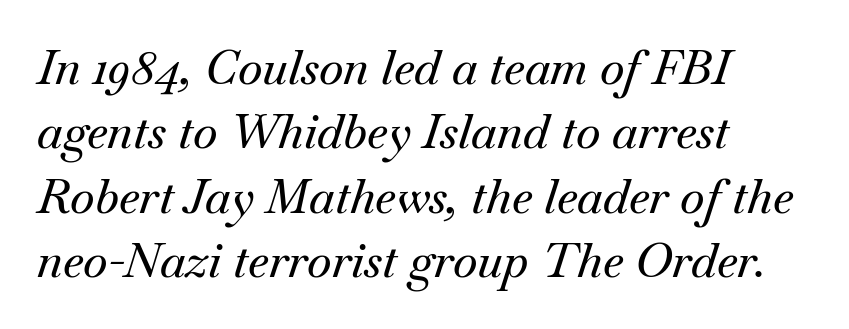
The image shows 47 px serif type, italic (leaning right); set left-aligned, normal line spacing (1.37x), normal letter spacing, not underlined; medium stroke contrast and a small x-height.
